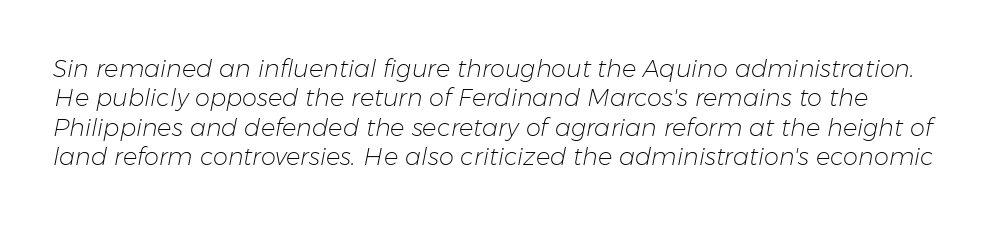
Q: Is the text bold? A: No.
Q: Is the text italic (slanted)? A: Yes, it leans right by about 11 degrees.
Q: Is the text underlined? A: No.
Q: Is the spacing between letters normal or unusually wide? A: Normal.
